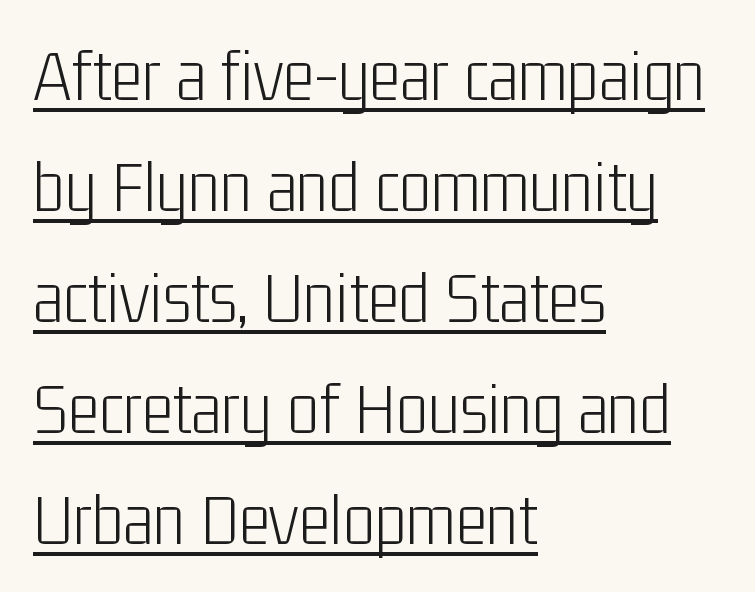
{"serif": "no", "italic": "no", "bold": "no", "weight": "light", "width": "condensed", "stroke_contrast": "low", "x_height": "medium", "monospaced": "no", "underline": "yes", "align": "left", "line_spacing": "normal", "line_spacing_ratio": 1.48, "letter_spacing": "normal", "letter_spacing_em": 0.0, "glyph_px": 75}
